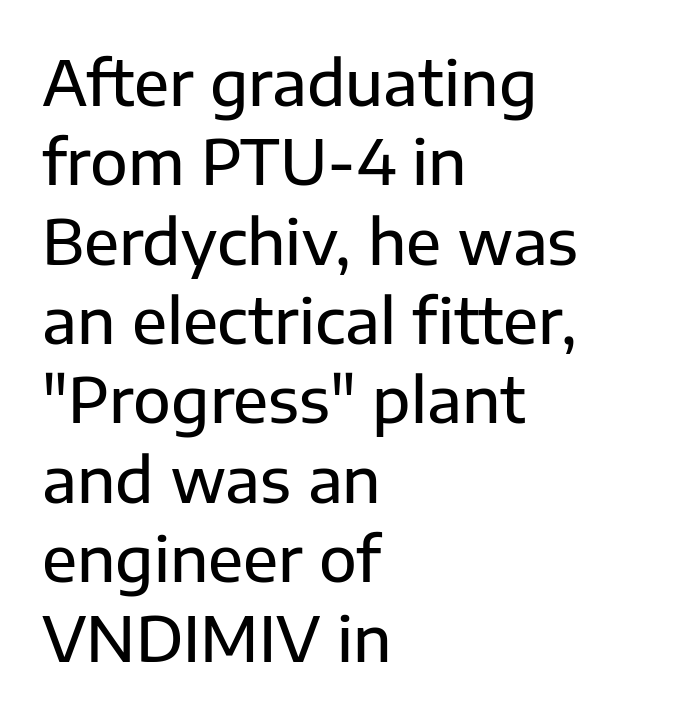
Regular leading. The space beneath each line is pristine and unruled. Style check: upright. Observe the ordinary spacing: letters are neighbours, not strangers. Visually the block forms a straight wall on the left and a jagged coastline on the right.
